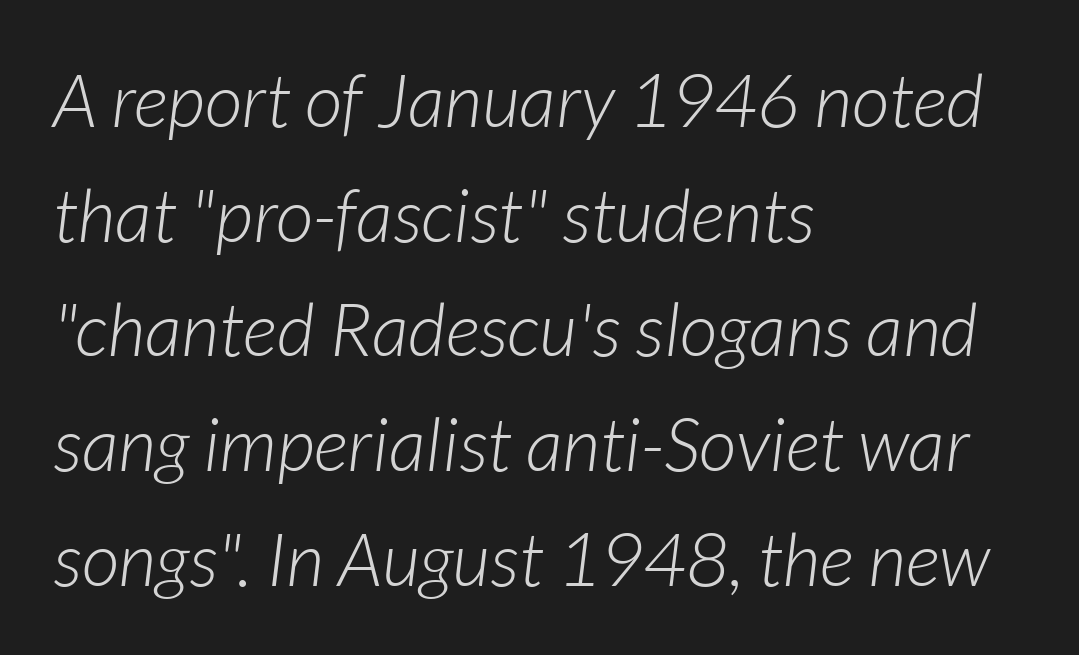
{"italic": "yes", "lean": "right", "slant_degrees": 7, "bold": "no", "weight": "light", "width": "normal", "stroke_contrast": "low", "x_height": "medium", "monospaced": "no", "underline": "no", "align": "left", "line_spacing": "normal", "line_spacing_ratio": 1.55, "letter_spacing": "normal", "letter_spacing_em": 0.0, "glyph_px": 74}
